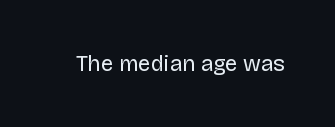
The image shows 22 px text type, upright; set normal letter spacing, not underlined.
